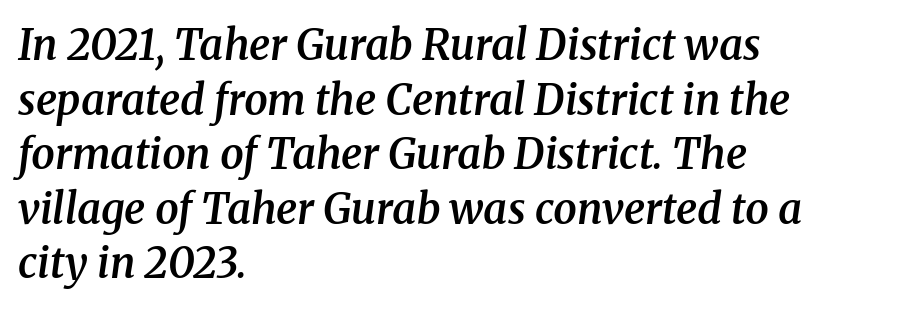
Q: Is the text bold? A: Semi-bold.
Q: Is the text italic (slanted)? A: Yes, it leans right by about 8 degrees.
Q: Is the typeface a serif or a sans-serif typeface? A: Serif.
Q: Is the text underlined? A: No.
Q: How is the paragraph aligned? A: Left-aligned.
Q: Is the spacing between letters normal or unusually wide? A: Normal.
Q: Is the spacing between lines tight, normal or loose? A: Normal.
Q: Width (condensed, normal, or wide)? A: Normal.
Q: Stroke contrast? A: Medium.
Q: x-height? A: Medium.
Q: Monospaced? A: No.
